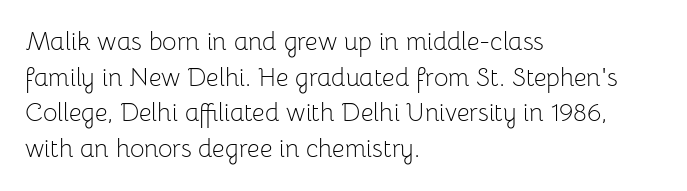
The image shows 25 px text type, upright; set left-aligned, normal line spacing (1.43x), normal letter spacing, not underlined.
